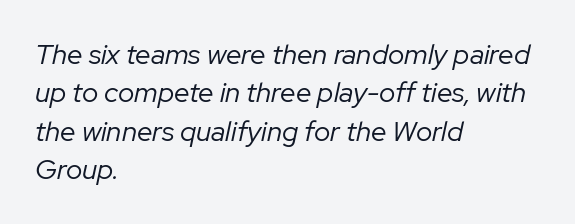
The image shows 28 px regular-weight type, italic (leaning right); set left-aligned, normal line spacing (1.37x), normal letter spacing, not underlined; low stroke contrast and a medium x-height.
